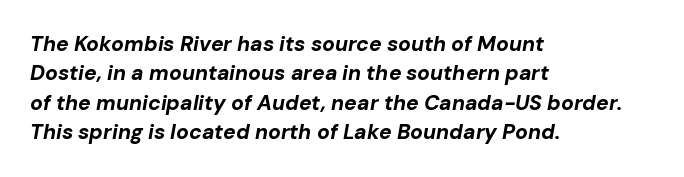
The image shows 21 px bold type, italic (leaning right); set left-aligned, normal line spacing (1.4x), normal letter spacing, not underlined.
